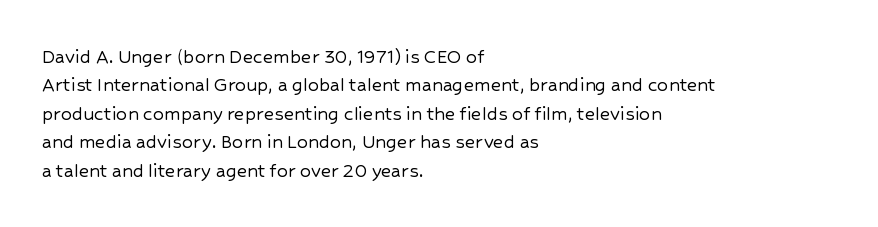
Q: Is the text italic (slanted)? A: No, it is upright.
Q: Is the text underlined? A: No.
Q: How is the paragraph aligned? A: Left-aligned.
Q: Is the spacing between letters normal or unusually wide? A: Normal.
Q: Is the spacing between lines tight, normal or loose? A: Normal.
